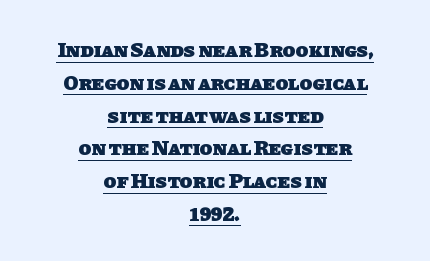
This sample is center-justified, so both line endings float freely. In terms of leading, this rendering sits right in the middle. Students, this is bold: see how much ink each stroke carries. The rendering keeps characters at their native spacing.
